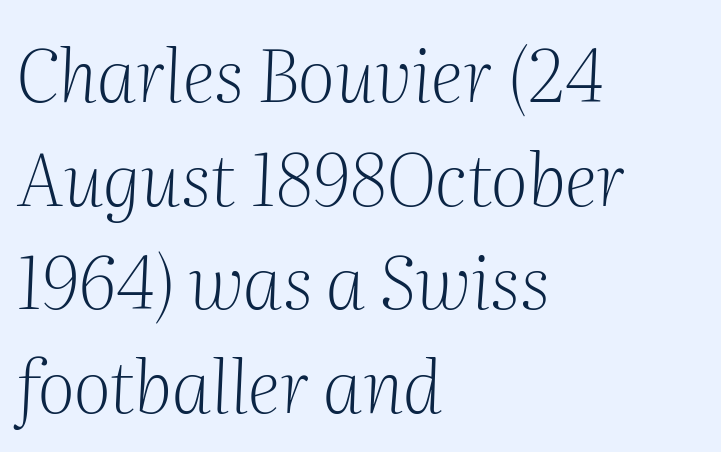
A serif font was chosen for this passage. Looking at the ascenders, they clearly lean. Letters rest on an invisible, unmarked baseline. The weight tops out at a normal text grade. The compositor pushed each line to the left boundary. The rendering uses a moderate line-height, typical for paragraphs.
